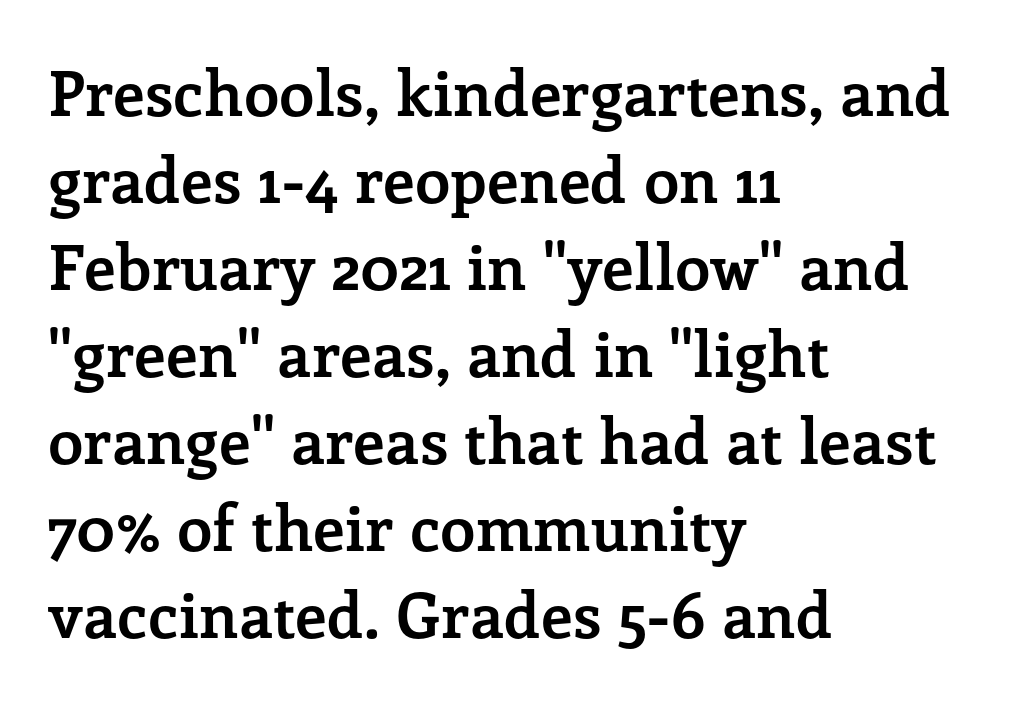
{"serif": "yes", "italic": "no", "bold": "yes", "weight": "semibold", "width": "normal", "stroke_contrast": "low", "x_height": "medium", "monospaced": "no", "underline": "no", "align": "left", "line_spacing": "normal", "line_spacing_ratio": 1.38, "letter_spacing": "normal", "letter_spacing_em": 0.0, "glyph_px": 63}
